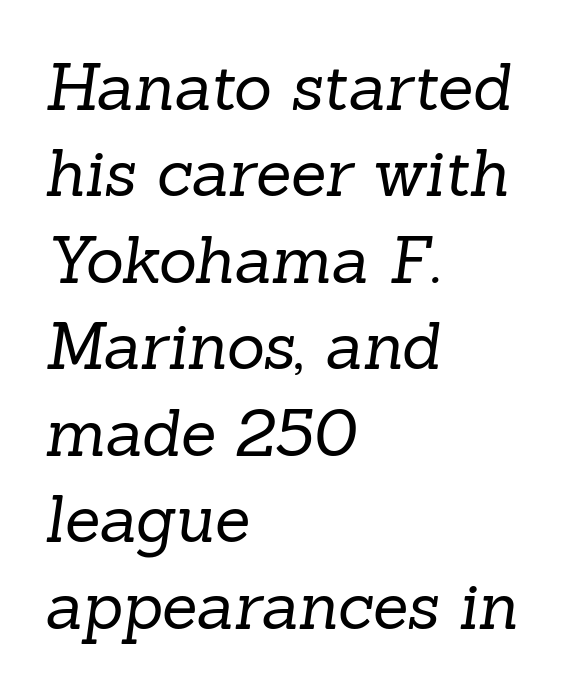
Horizontal bands of white between lines are of average thickness. Short and long lines alike share a common starting point at left. The passage shown is typed in a proportional face where columns would drift. The strip under each line holds only bare page.
